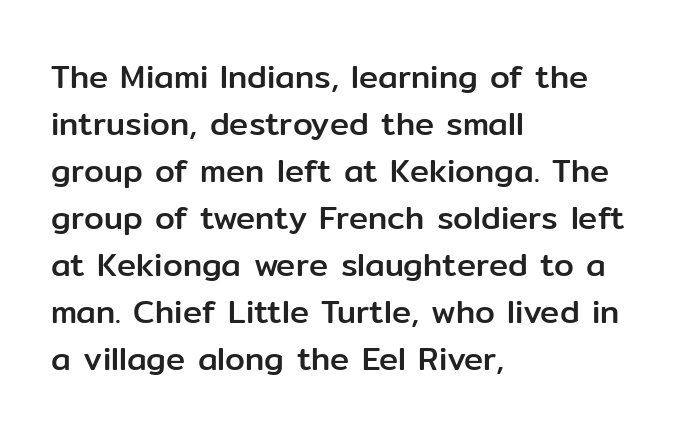
{"serif": "no", "italic": "no", "width": "normal", "stroke_contrast": "low", "x_height": "medium", "monospaced": "no", "underline": "no", "align": "left", "line_spacing": "normal", "line_spacing_ratio": 1.47, "letter_spacing": "normal", "letter_spacing_em": 0.0, "glyph_px": 32}
